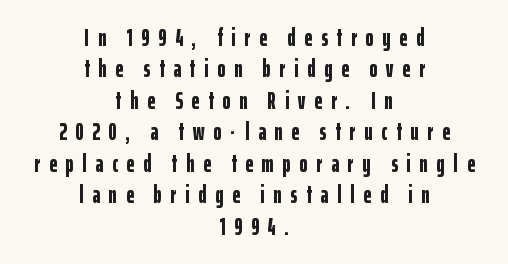
Q: Is the text bold? A: Yes.
Q: Is the text italic (slanted)? A: No, it is upright.
Q: Is the text underlined? A: No.
Q: How is the paragraph aligned? A: Centered.
Q: Is the spacing between letters normal or unusually wide? A: Unusually wide.
Q: Is the spacing between lines tight, normal or loose? A: Normal.
